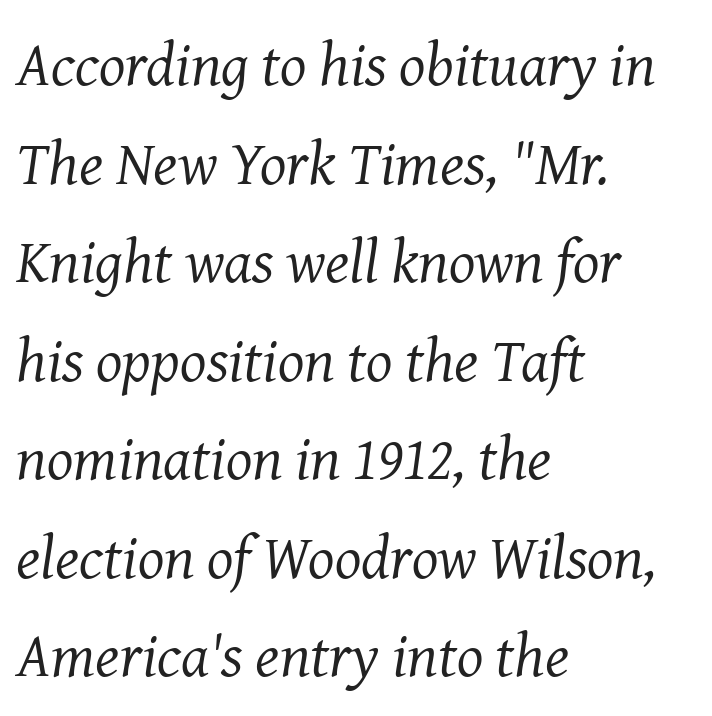
Q: Is the text bold? A: No.
Q: Is the text italic (slanted)? A: Yes, it leans right by about 8 degrees.
Q: Is the typeface a serif or a sans-serif typeface? A: Serif.
Q: Is the text underlined? A: No.
Q: How is the paragraph aligned? A: Left-aligned.
Q: Is the spacing between letters normal or unusually wide? A: Normal.
Q: Is the spacing between lines tight, normal or loose? A: Normal.
Q: Width (condensed, normal, or wide)? A: Normal.
Q: Stroke contrast? A: Medium.
Q: x-height? A: Medium.
Q: Monospaced? A: No.
